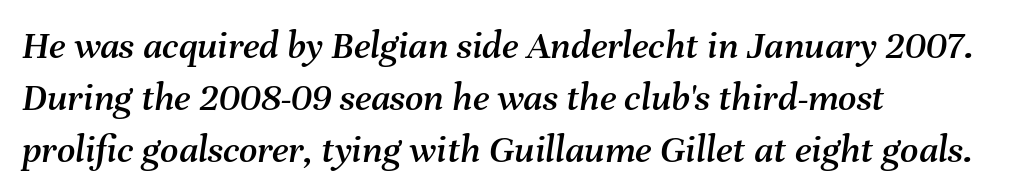
The image shows 40 px text type, italic (leaning right); set left-aligned, normal line spacing (1.3x), normal letter spacing, not underlined; medium stroke contrast and a medium x-height.
